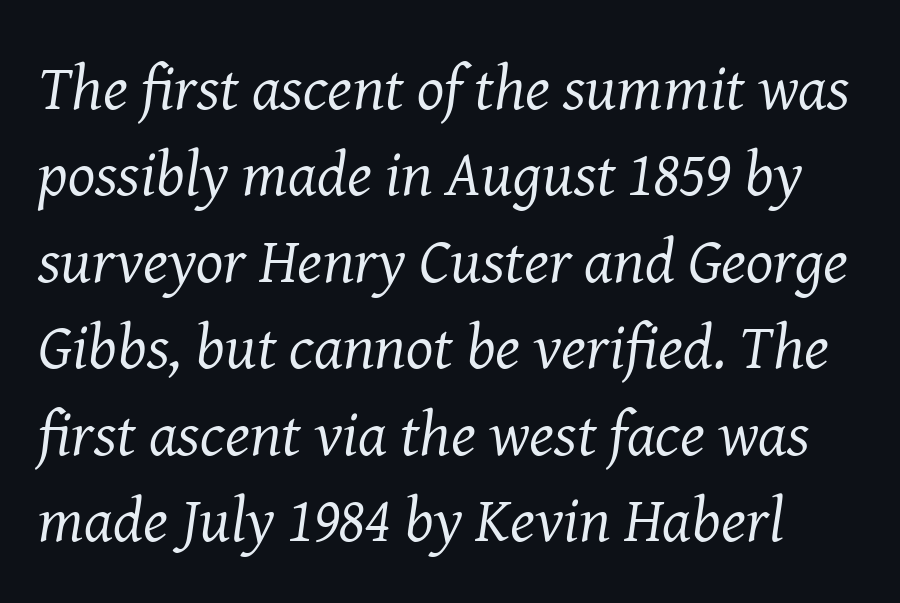
Character widths vary here, with narrow letters taking less room than wide ones. The foot of each line stays bare and open. Regarding leading, the lines here are spaced in the standard way. Type style note: has serifs. Quick note: italic. Tracking value appears to be zero — textbook default spacing.
